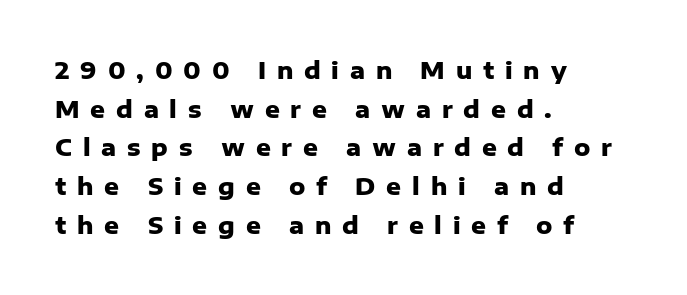
Q: Is the text bold? A: Yes.
Q: Is the text italic (slanted)? A: No, it is upright.
Q: Is the text underlined? A: No.
Q: How is the paragraph aligned? A: Left-aligned.
Q: Is the spacing between letters normal or unusually wide? A: Unusually wide.
Q: Is the spacing between lines tight, normal or loose? A: Normal.
